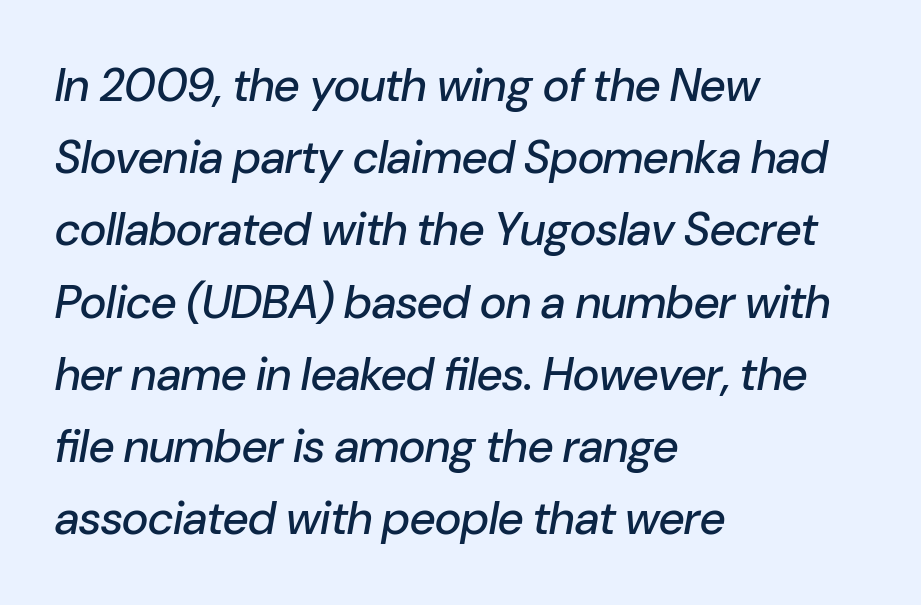
The image shows 46 px text type, italic (leaning right); set left-aligned, normal line spacing (1.57x), normal letter spacing, not underlined; low stroke contrast and a medium x-height.
